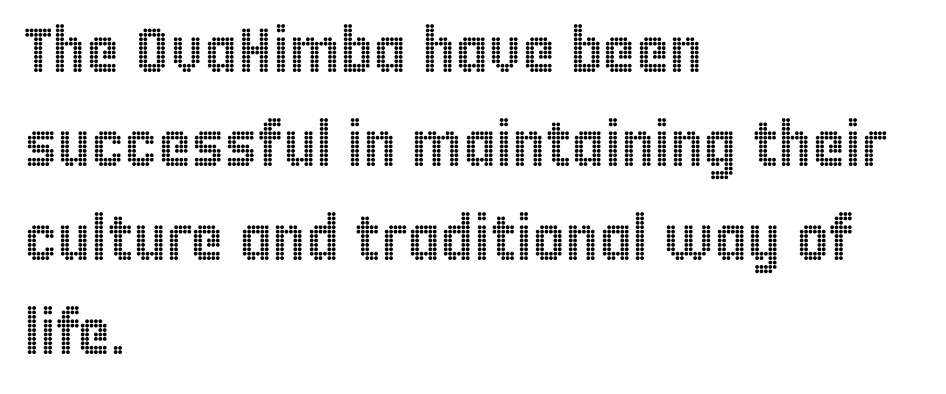
Which margin do the lines hug? The left one — the right edge is uneven. Each row of text sits above clean, open space. Character widths vary here, with narrow letters taking less room than wide ones. Honestly, the letter spacing is just normal — you wouldn't notice it. The font's upright variant was chosen for this text. Successive baselines arrive at the customary interval.
